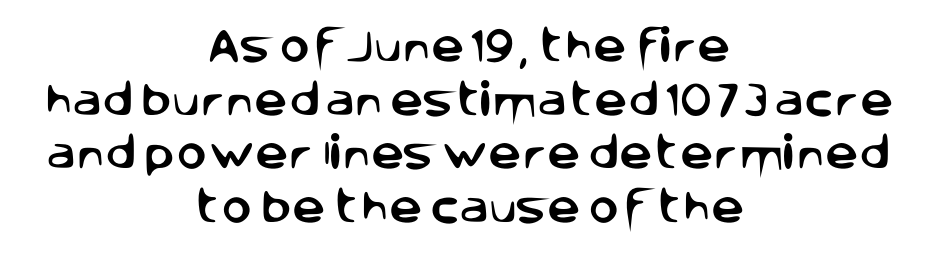
These lines were composed using upright roman letters. This block has exactly the height ordinary leading produces. Descenders hang freely into open space. Default kerning and tracking; the words read as compact shapes. The face used here is proportionally spaced, like ordinary book or web type.
